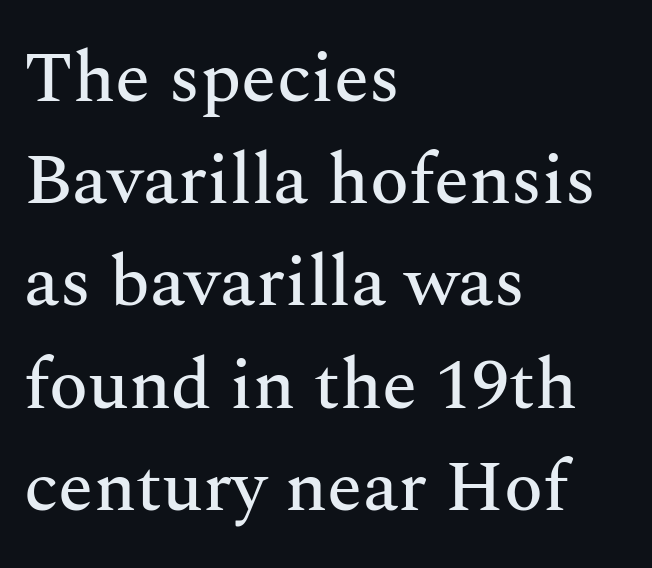
The image shows 72 px serif type, upright; set left-aligned, normal line spacing (1.42x), normal letter spacing, not underlined; medium stroke contrast and a medium x-height.
